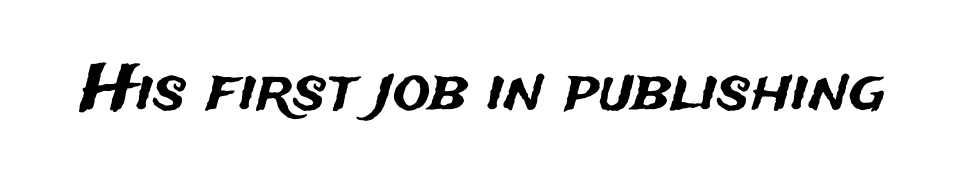
Q: Is the text italic (slanted)? A: Yes.
Q: Is the typeface a serif or a sans-serif typeface? A: Sans-serif.
Q: Is the text underlined? A: No.
Q: Is the spacing between letters normal or unusually wide? A: Normal.
Q: Width (condensed, normal, or wide)? A: Normal.
Q: Stroke contrast? A: Medium.
Q: x-height? A: Medium.
Q: Monospaced? A: No.
